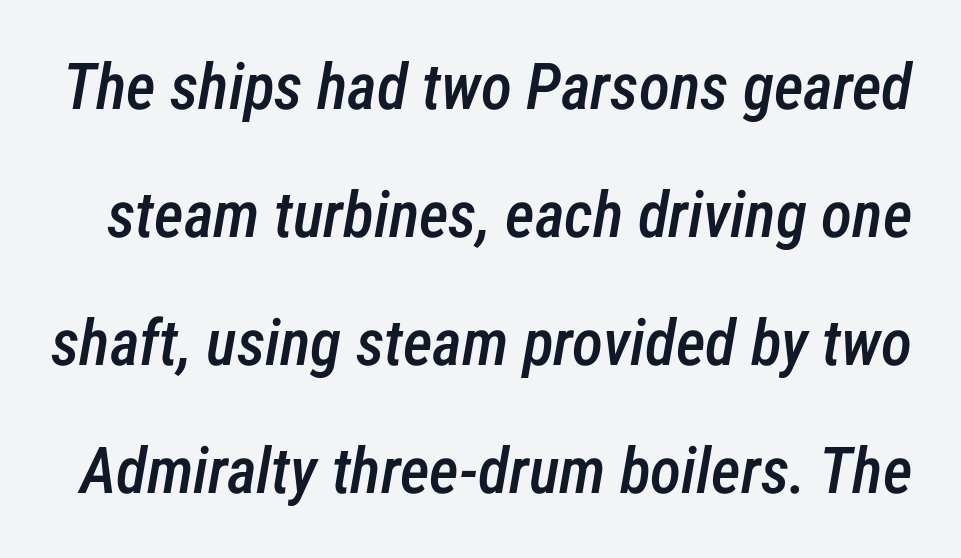
The image shows 64 px semibold, condensed type, italic (leaning right); set loose line spacing (2.0x), normal letter spacing, not underlined; low stroke contrast and a medium x-height.
